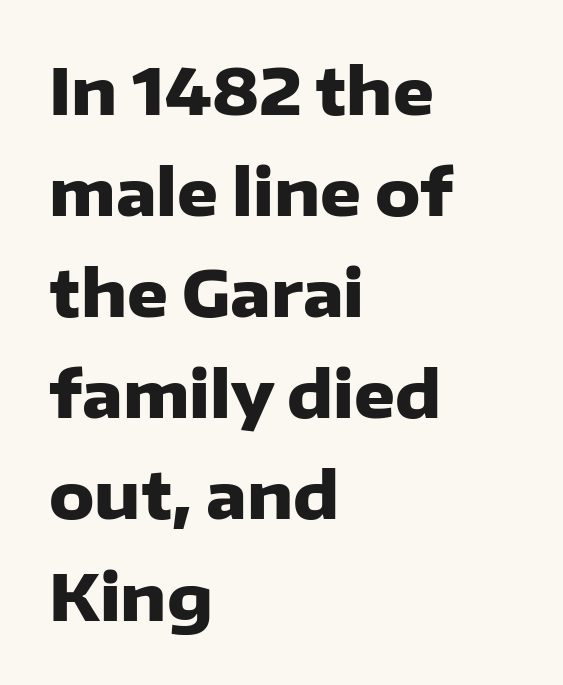
{"serif": "no", "italic": "no", "bold": "yes", "weight": "heavy", "width": "normal", "stroke_contrast": "low", "x_height": "medium", "monospaced": "no", "underline": "no", "align": "left", "line_spacing": "normal", "line_spacing_ratio": 1.58, "letter_spacing": "normal", "letter_spacing_em": 0.0, "glyph_px": 64}
